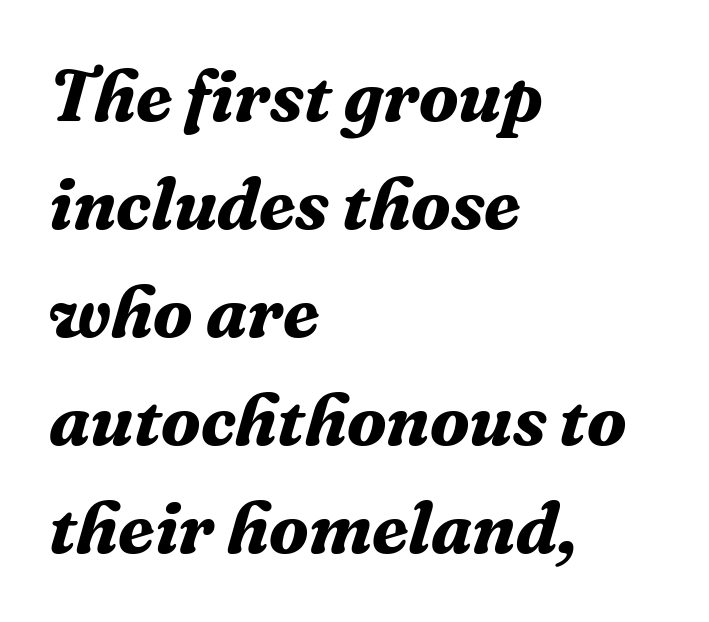
The rendering uses a moderate line-height, typical for paragraphs. These lines are set flush left with a ragged right edge. I'd describe the lettering as bold — thick and assertive. Here the designer chose a conventional face with non-uniform glyph widths.
